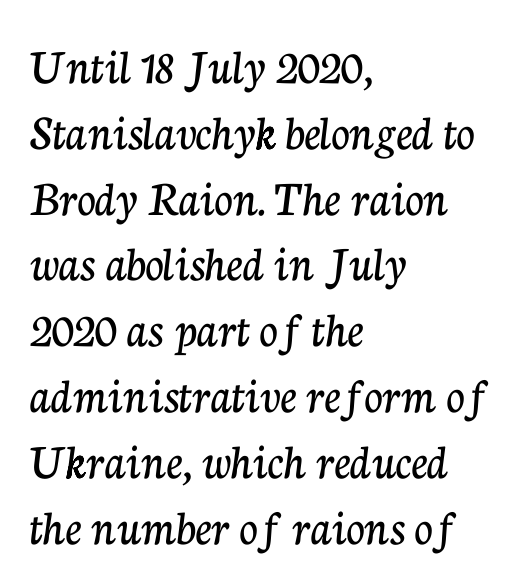
Q: Is the text italic (slanted)? A: Yes.
Q: Is the typeface a serif or a sans-serif typeface? A: Serif.
Q: Is the text underlined? A: No.
Q: How is the paragraph aligned? A: Left-aligned.
Q: Is the spacing between letters normal or unusually wide? A: Normal.
Q: Is the spacing between lines tight, normal or loose? A: Normal.
Q: Width (condensed, normal, or wide)? A: Normal.
Q: Stroke contrast? A: Low.
Q: x-height? A: Medium.
Q: Monospaced? A: No.
